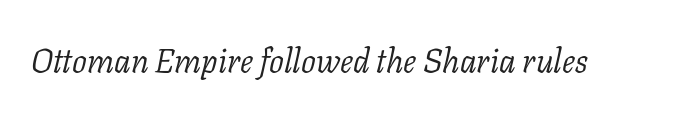
Do the characters align in a grid? No, the font is proportional. Stem width sits at or under what a default text font uses. The glyphs look as if they've been sheared to an angle. Old-style or modern, the face here clearly has serifs.
